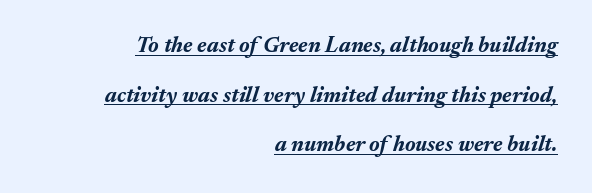
The image shows 22 px bold type, italic (leaning right); set right-aligned, loose line spacing (2.26x), normal letter spacing, underlined.
